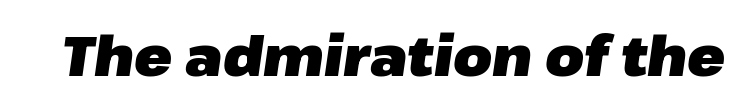
Nobody drew a line under any word here. The face used here is proportionally spaced, like ordinary book or web type. Designer's note — italics engaged. On the weight axis this lands at bold, roughly 700. Does extra space separate the letters? No, they use regular spacing.
